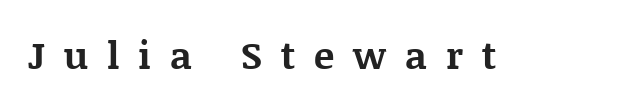
{"serif": "yes", "italic": "no", "bold": "yes", "weight": "bold", "width": "normal", "stroke_contrast": "medium", "x_height": "large", "monospaced": "no", "underline": "no", "letter_spacing": "wide", "letter_spacing_em": 0.5, "glyph_px": 38}
